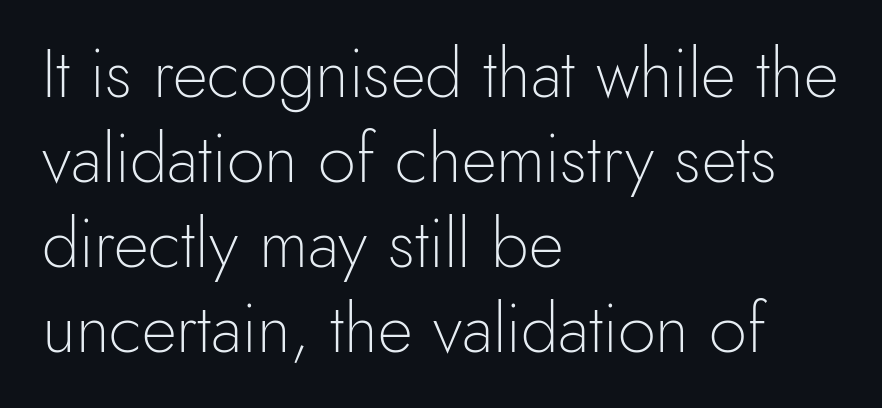
The image shows 68 px light sans-serif type, upright; set left-aligned, normal line spacing (1.25x), normal letter spacing, not underlined; a small x-height.
